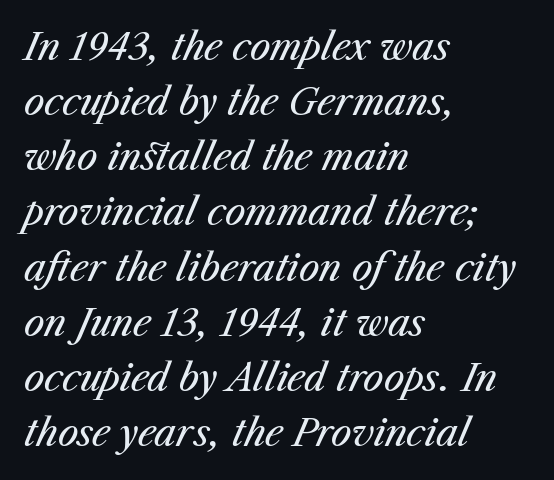
The image shows 37 px regular-weight type, italic (leaning right); set left-aligned, normal line spacing (1.49x), normal letter spacing, not underlined; medium stroke contrast and a medium x-height.
